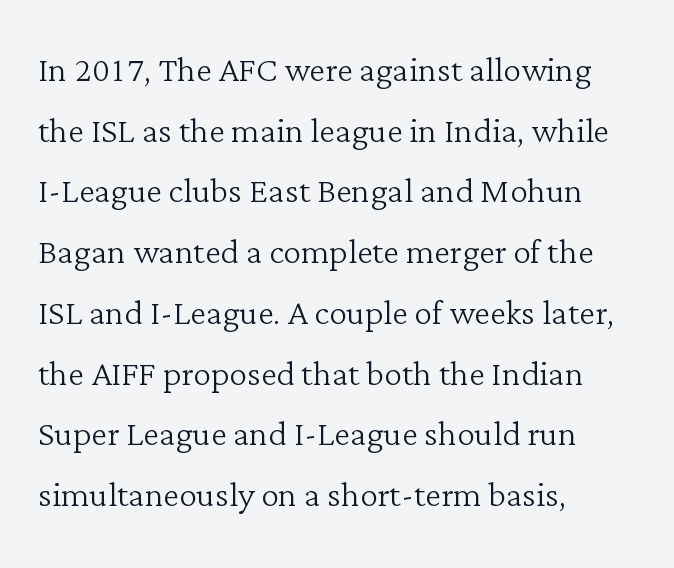
{"serif": "yes", "italic": "no", "bold": "no", "weight": "light", "width": "normal", "stroke_contrast": "low", "x_height": "medium", "monospaced": "no", "underline": "no", "align": "left", "line_spacing": "normal", "line_spacing_ratio": 1.35, "letter_spacing": "normal", "letter_spacing_em": 0.0, "glyph_px": 45}
